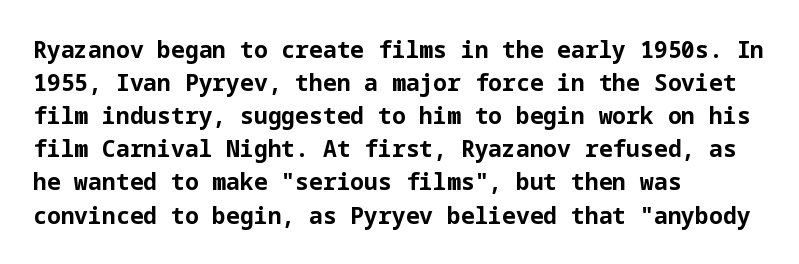
The image shows 23 px bold type, upright; set left-aligned, normal line spacing (1.44x), normal letter spacing, not underlined.
